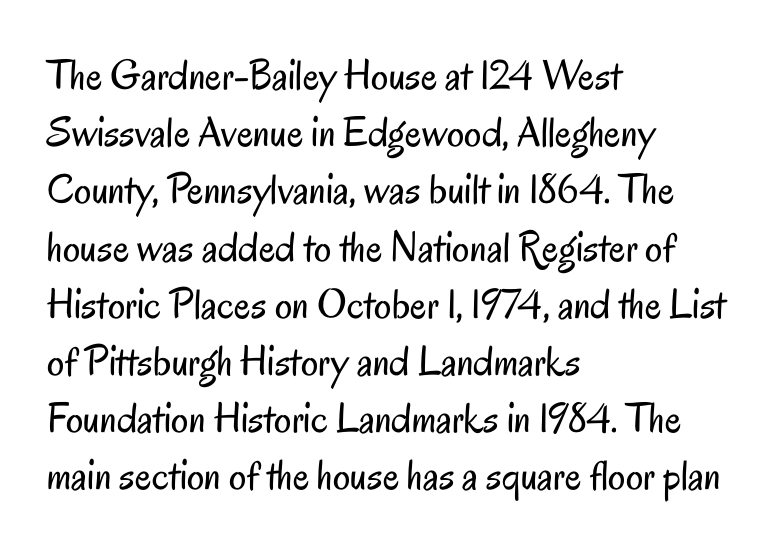
Characters follow at the spacing the type designer built in. A typesetter would call this leading conventional body-copy spacing. Lines of text with bare space underneath. Upright lettering throughout. One-word summary of the alignment: left. Observe the absence of serifs on each vertical stroke in this sample.
